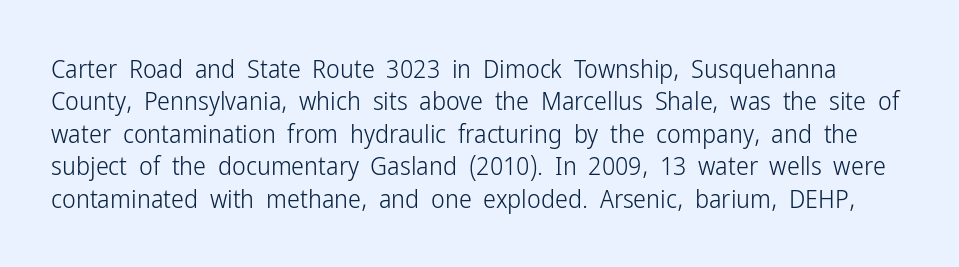
The image shows 26 px text type, upright; set normal line spacing (1.25x), normal letter spacing, not underlined.
